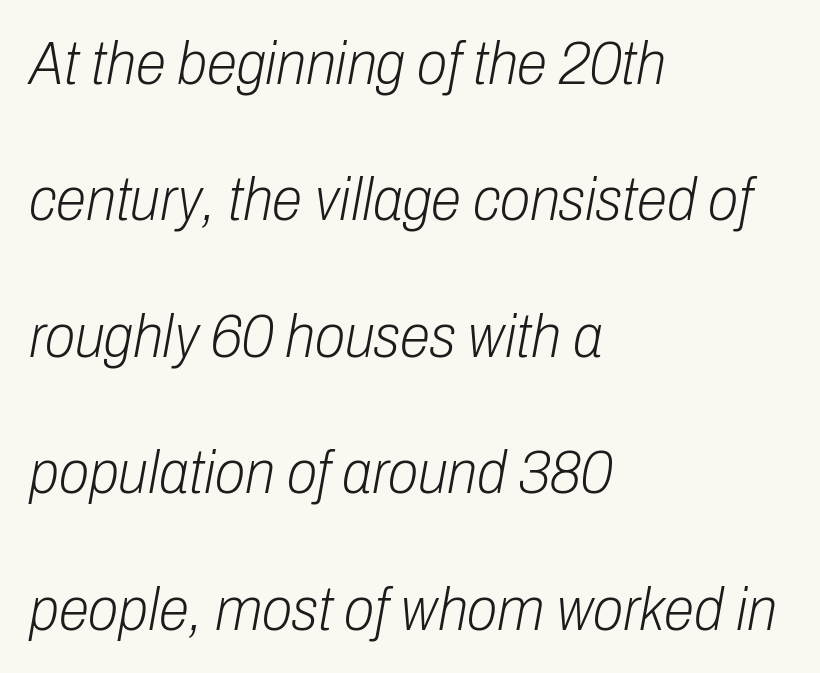
Q: Is the text bold? A: No.
Q: Is the text italic (slanted)? A: Yes, it leans right by about 10 degrees.
Q: Is the text underlined? A: No.
Q: How is the paragraph aligned? A: Left-aligned.
Q: Is the spacing between letters normal or unusually wide? A: Normal.
Q: Is the spacing between lines tight, normal or loose? A: Loose.
Q: Width (condensed, normal, or wide)? A: Condensed.
Q: Stroke contrast? A: Low.
Q: x-height? A: Medium.
Q: Monospaced? A: No.
